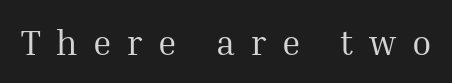
Students, note that the glyphs here are deliberately spaced far apart. Each letter's strokes conclude with small projecting serifs. Think of a printed novel: that variable character pitch is what you see here. In terms of posture, this sample is upright.
